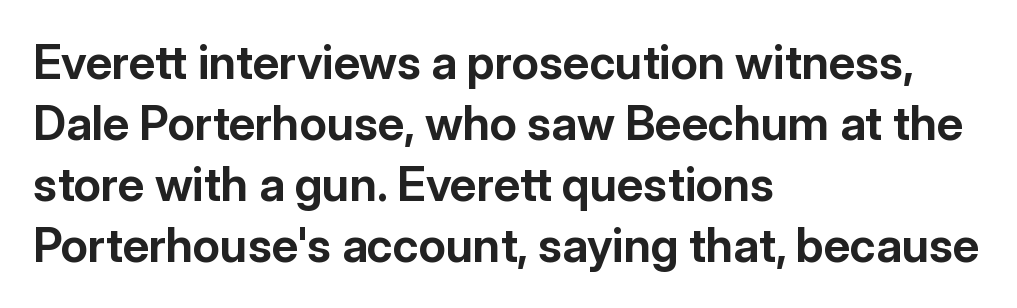
Is this a sans? Yes — the strokes have no serifs. The letters stand upright; this is a roman face. Character widths vary here, with narrow letters taking less room than wide ones. Casual observation: everything's shoved over to the left. Default kerning and tracking; the words read as compact shapes. The passage shown is not underscored anywhere.
